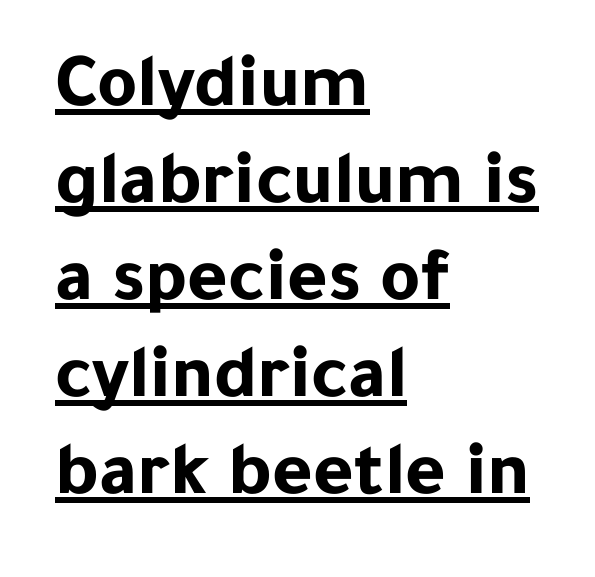
The image shows 77 px bold sans-serif type, upright; set left-aligned, normal line spacing (1.26x), normal letter spacing, underlined; low stroke contrast and a medium x-height.
